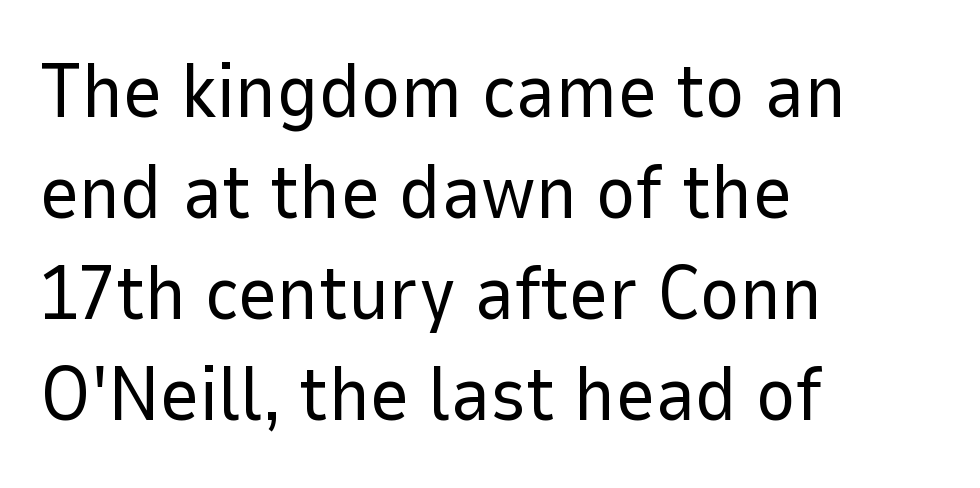
Leading: standard. In CSS terms this would be text-align: left. This sample has the flowing, uneven cadence of proportional lettering. Is this a sans? Yes — the strokes have no serifs. Nothing unusual about the tracking: characters are spaced as the font intends. The strokes are not fattened; the text isn't bold.
